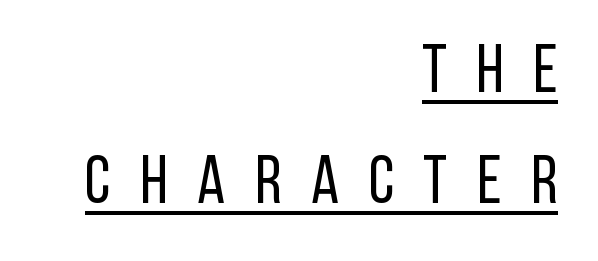
{"serif": "no", "italic": "no", "bold": "no", "weight": "regular", "width": "condensed", "stroke_contrast": "low", "x_height": "large", "monospaced": "no", "underline": "yes", "align": "right", "line_spacing": "normal", "line_spacing_ratio": 1.65, "letter_spacing": "wide", "letter_spacing_em": 0.44, "glyph_px": 67}
